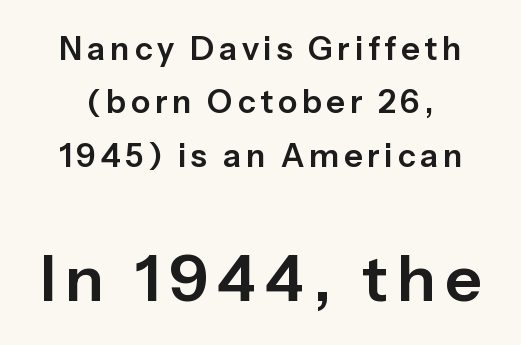
Which chunk is bigger? The second one — the bottom block dwarfs the top. The strip under each line holds only bare page. The lettering holds an erect, upright posture throughout. Serif or sans? Sans — the stroke terminals are bare. Here the designer chose a conventional face with non-uniform glyph widths.
